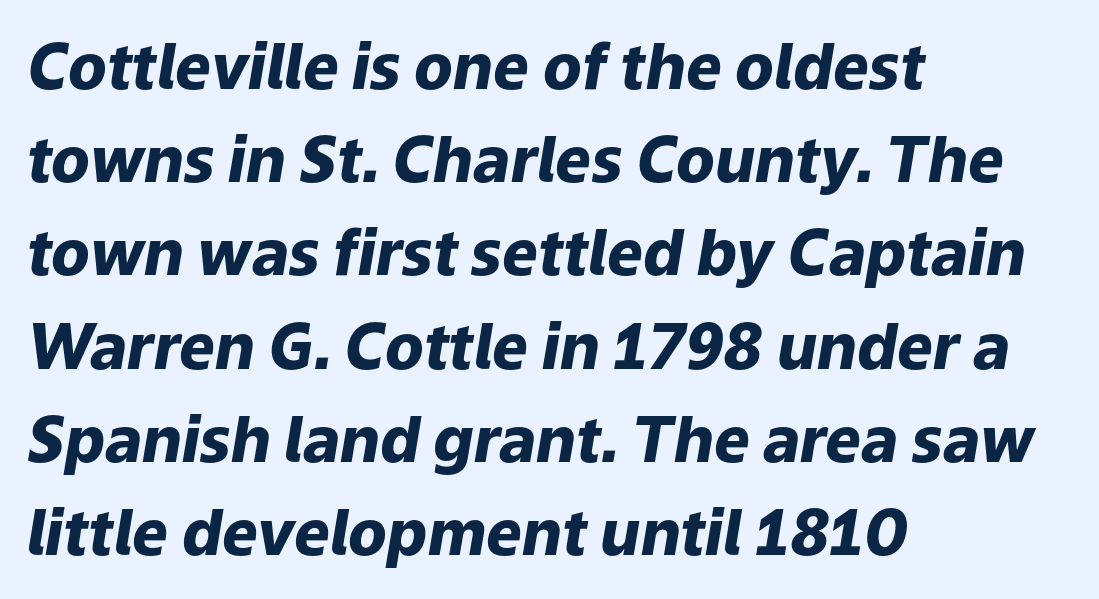
The image shows 63 px heavy type, italic (leaning right); set left-aligned, normal line spacing (1.48x), normal letter spacing, not underlined; low stroke contrast and a medium x-height.
